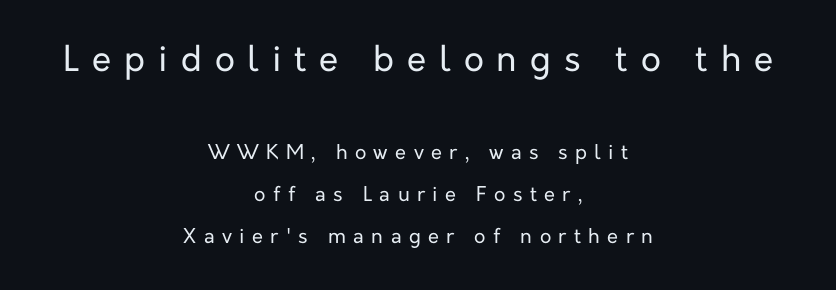
Q: Is the text bold? A: No.
Q: Is the text italic (slanted)? A: No, it is upright.
Q: Is the typeface a serif or a sans-serif typeface? A: Sans-serif.
Q: Is the text underlined? A: No.
Q: How is the paragraph aligned? A: Centered.
Q: Is the spacing between letters normal or unusually wide? A: Unusually wide.
Q: Is the spacing between lines tight, normal or loose? A: Loose.
Q: Which block of text is set in a larger size, the first (top) or the second (bottom)? A: The first (top) one.
Q: Width (condensed, normal, or wide)? A: Normal.
Q: Stroke contrast? A: Low.
Q: x-height? A: Medium.
Q: Monospaced? A: No.
